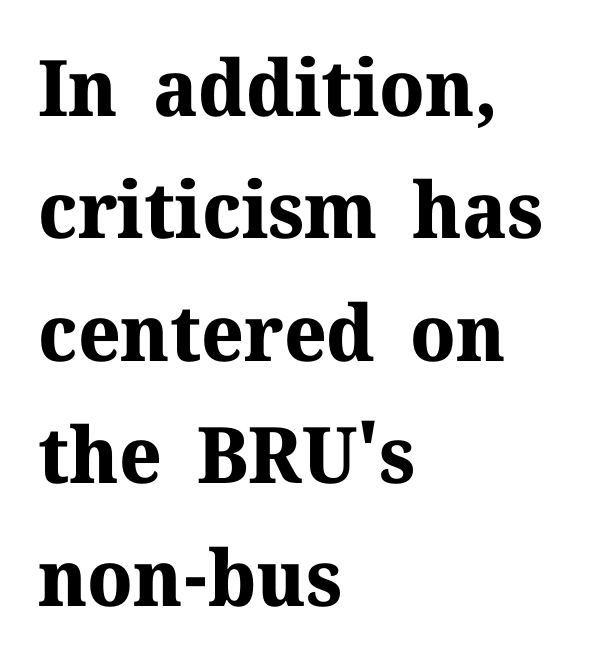
Q: Is the text bold? A: Yes.
Q: Is the text italic (slanted)? A: No, it is upright.
Q: Is the typeface a serif or a sans-serif typeface? A: Serif.
Q: Is the text underlined? A: No.
Q: How is the paragraph aligned? A: Left-aligned.
Q: Is the spacing between letters normal or unusually wide? A: Normal.
Q: Is the spacing between lines tight, normal or loose? A: Normal.
Q: Width (condensed, normal, or wide)? A: Normal.
Q: Stroke contrast? A: Medium.
Q: x-height? A: Medium.
Q: Monospaced? A: No.
